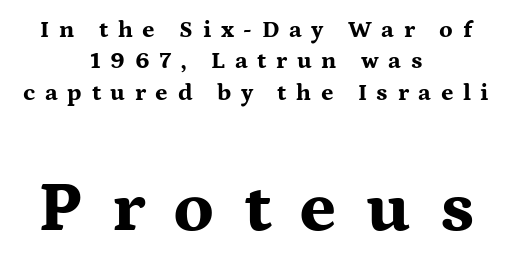
The image shows 72 px bold, wide serif type, upright; set centered, normal line spacing (1.31x), unusually wide letter spacing (+0.4 em), not underlined; the second (bottom) block is 3.0x larger; medium stroke contrast and a medium x-height.
